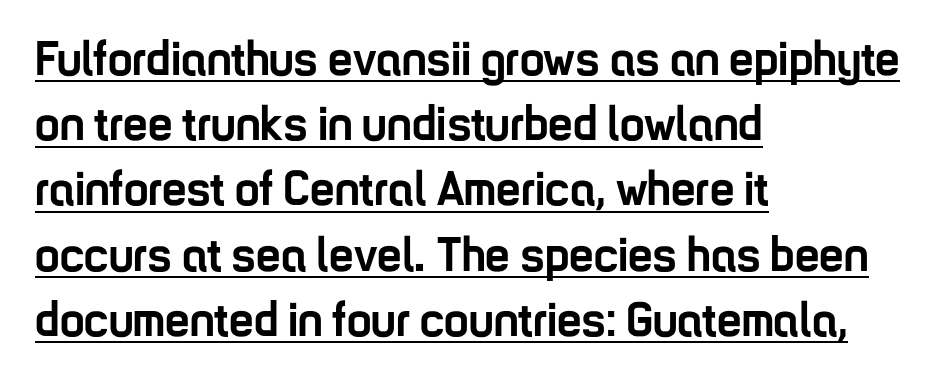
The image shows 49 px semibold, condensed sans-serif type, upright; set left-aligned, normal line spacing (1.33x), normal letter spacing, underlined; low stroke contrast and a medium x-height.
